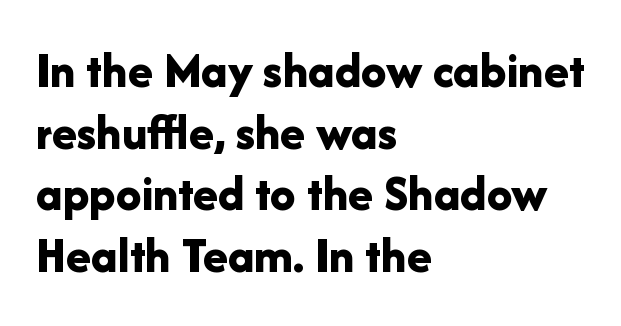
Q: Is the text bold? A: Yes.
Q: Is the text italic (slanted)? A: No, it is upright.
Q: Is the typeface a serif or a sans-serif typeface? A: Sans-serif.
Q: Is the text underlined? A: No.
Q: How is the paragraph aligned? A: Left-aligned.
Q: Is the spacing between letters normal or unusually wide? A: Normal.
Q: Width (condensed, normal, or wide)? A: Normal.
Q: Stroke contrast? A: Low.
Q: x-height? A: Medium.
Q: Monospaced? A: No.
